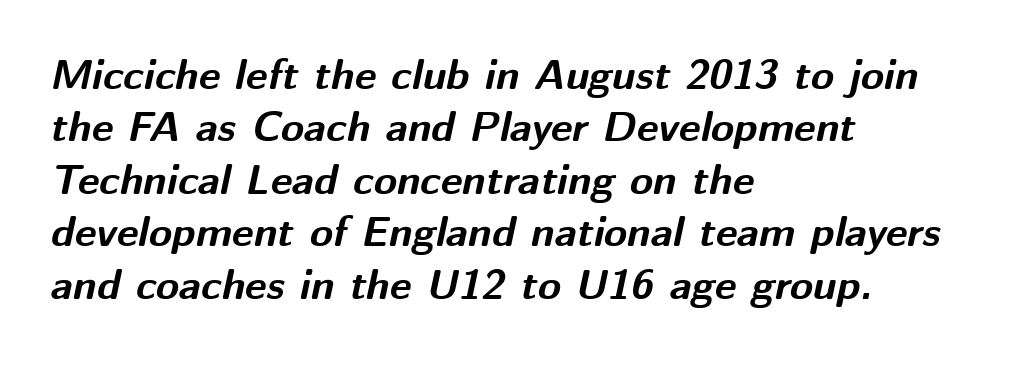
The image shows 42 px bold type, italic (leaning right); set left-aligned, normal line spacing (1.25x), normal letter spacing, not underlined; medium stroke contrast and a medium x-height.
